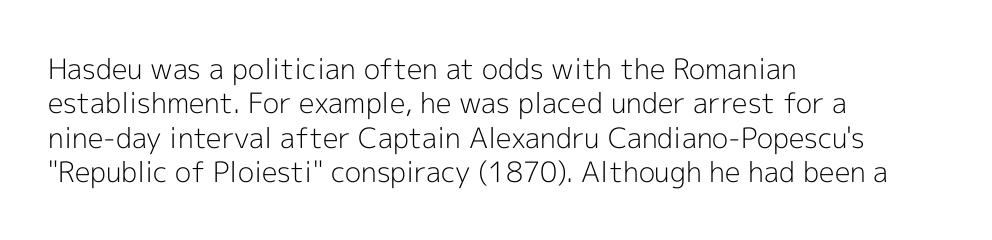
Q: Is the text bold? A: No.
Q: Is the text italic (slanted)? A: No, it is upright.
Q: Is the typeface a serif or a sans-serif typeface? A: Sans-serif.
Q: Is the text underlined? A: No.
Q: How is the paragraph aligned? A: Left-aligned.
Q: Is the spacing between letters normal or unusually wide? A: Normal.
Q: Width (condensed, normal, or wide)? A: Normal.
Q: x-height? A: Medium.
Q: Monospaced? A: No.
